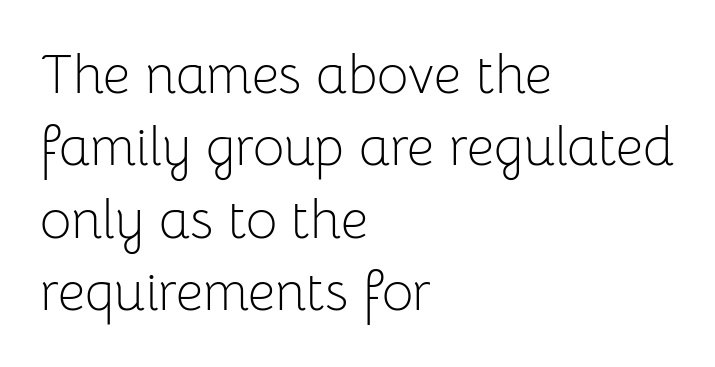
Q: Is the text bold? A: No.
Q: Is the text italic (slanted)? A: No, it is upright.
Q: Is the typeface a serif or a sans-serif typeface? A: Sans-serif.
Q: Is the text underlined? A: No.
Q: How is the paragraph aligned? A: Left-aligned.
Q: Is the spacing between letters normal or unusually wide? A: Normal.
Q: Is the spacing between lines tight, normal or loose? A: Normal.
Q: Width (condensed, normal, or wide)? A: Normal.
Q: Stroke contrast? A: Low.
Q: x-height? A: Medium.
Q: Monospaced? A: No.
